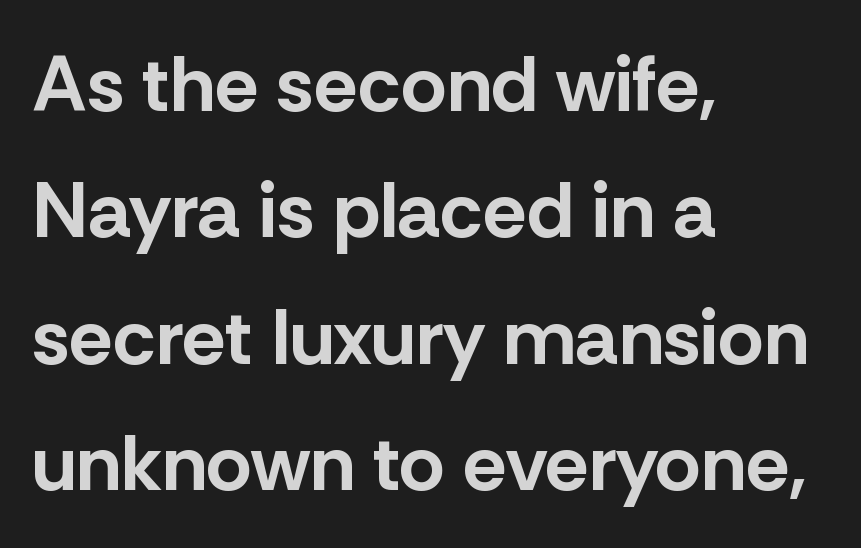
Unlike a traditional serif, this face leaves its strokes unadorned. Ordinary non-slanted type is in use. The ragged edge is on the right, which tells us the setting is flush left. The passage shown is not underscored anywhere. Horizontal bands of white between lines are of average thickness.
